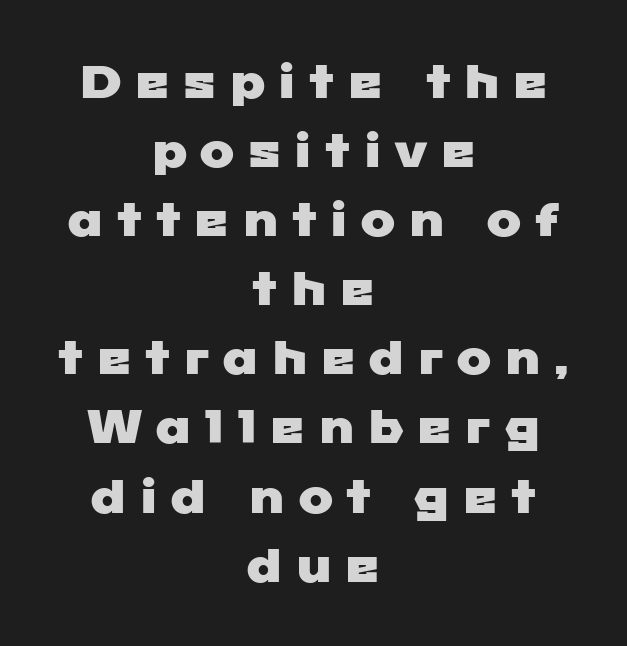
Q: Is the typeface a serif or a sans-serif typeface? A: Sans-serif.
Q: Is the text underlined? A: No.
Q: How is the paragraph aligned? A: Centered.
Q: Is the spacing between letters normal or unusually wide? A: Unusually wide.
Q: Is the spacing between lines tight, normal or loose? A: Normal.
Q: Width (condensed, normal, or wide)? A: Wide.
Q: Stroke contrast? A: Low.
Q: x-height? A: Medium.
Q: Monospaced? A: No.
